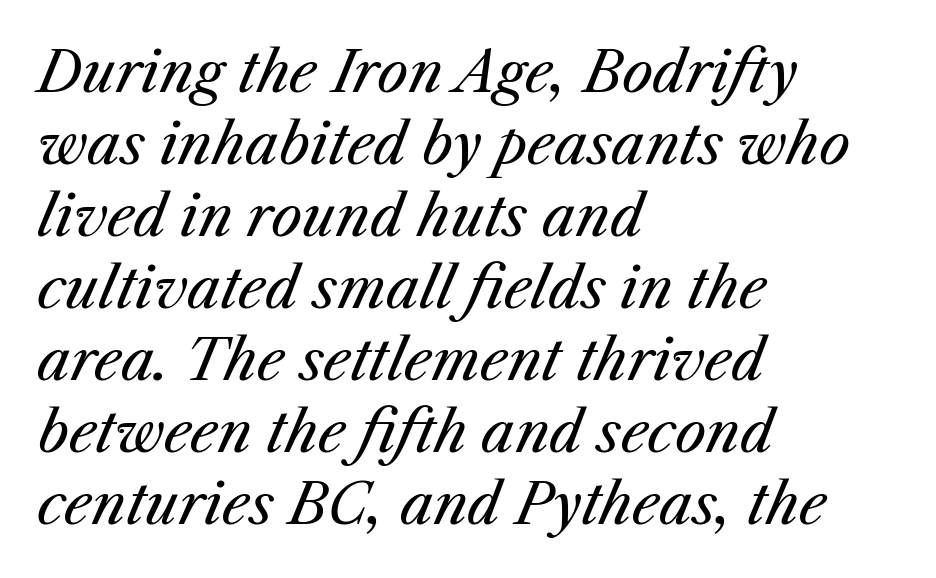
Short and long lines alike share a common starting point at left. One glance says typical: line gaps are just what's usual. Decoration check: the copy has no underline. The rendering applies a slant to the glyphs. Bold? No — there's no thickening of the strokes. Note the varied advance widths — an 'i' is clearly narrower than an 'm'.
